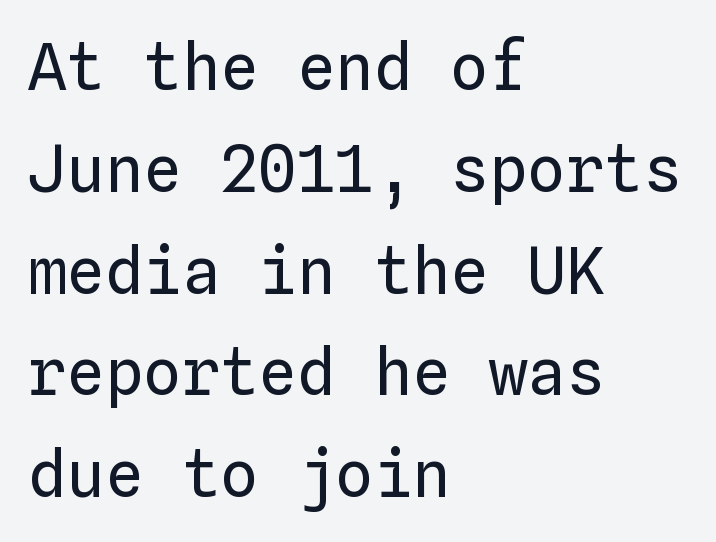
Note the uniform advance width — an 'i' takes as much space as an 'm'. Check the space under the baseline: it is left empty. A light-to-regular cut is what we see here. A typesetter would call this zero additional tracking. Quick note: interline space is typical.
